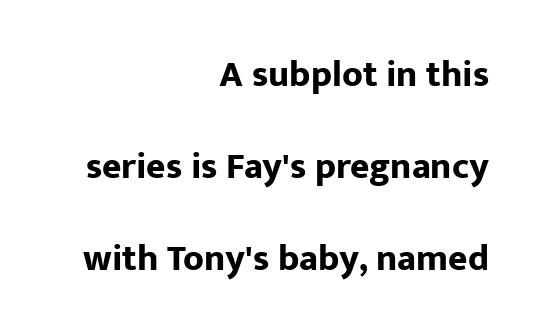
{"serif": "no", "italic": "no", "bold": "yes", "weight": "bold", "width": "normal", "stroke_contrast": "low", "x_height": "medium", "monospaced": "no", "underline": "no", "align": "right", "line_spacing": "loose", "line_spacing_ratio": 2.48, "letter_spacing": "normal", "letter_spacing_em": 0.0, "glyph_px": 37}
